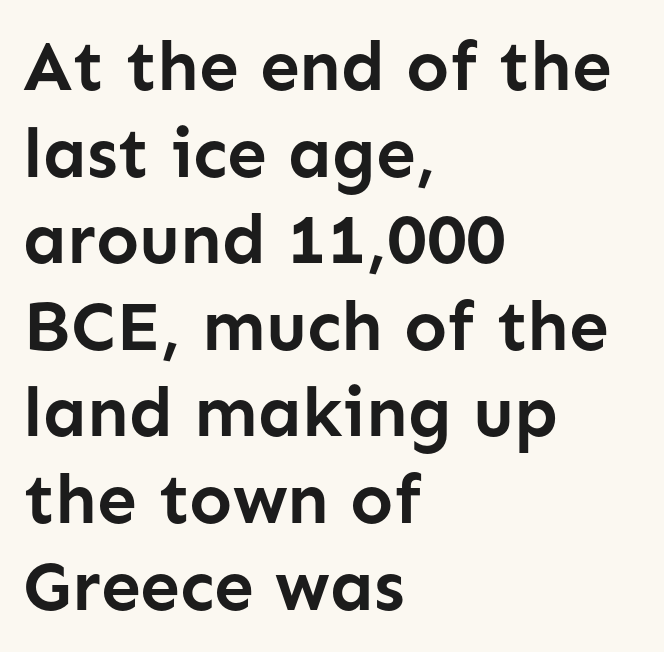
The image shows 71 px semibold sans-serif type, upright; set left-aligned, line spacing 1.22x, normal letter spacing, not underlined; low stroke contrast and a medium x-height.
